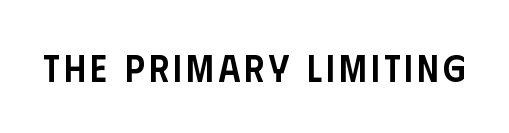
The image shows 38 px semibold, condensed sans-serif type, upright; set not underlined; low stroke contrast and a large x-height.
